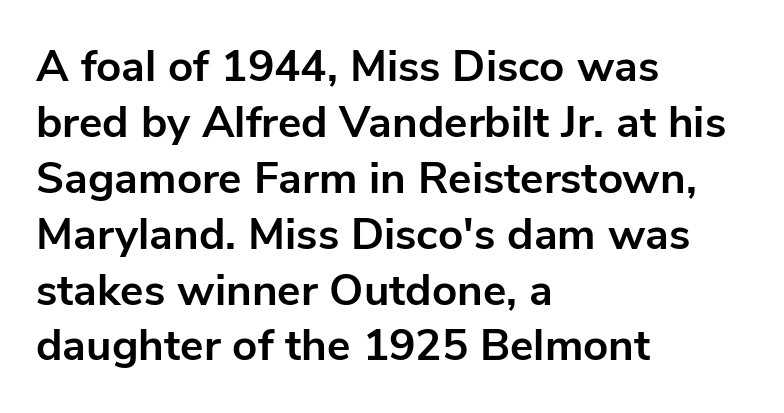
{"serif": "no", "italic": "no", "bold": "yes", "weight": "bold", "width": "normal", "stroke_contrast": "low", "x_height": "medium", "monospaced": "no", "underline": "no", "align": "left", "line_spacing": "normal", "line_spacing_ratio": 1.27, "letter_spacing": "normal", "letter_spacing_em": 0.0, "glyph_px": 44}
